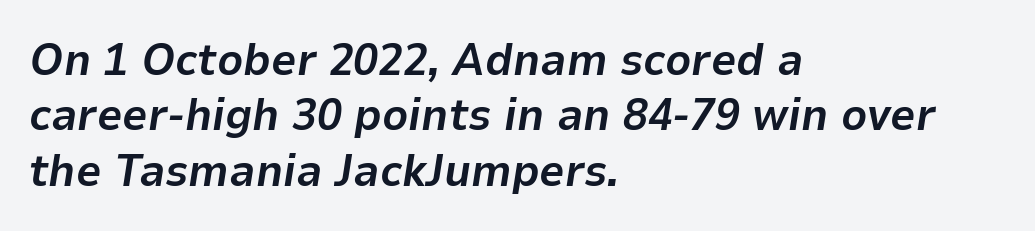
The image shows 45 px bold type, italic (leaning right); set left-aligned, line spacing 1.23x, normal letter spacing, not underlined; low stroke contrast and a medium x-height.
